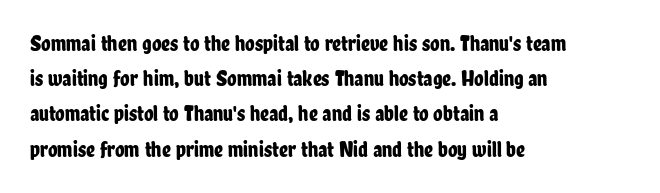
{"italic": "no", "underline": "no", "align": "left", "line_spacing": "normal", "line_spacing_ratio": 1.6, "letter_spacing": "normal", "letter_spacing_em": 0.0, "glyph_px": 22}
